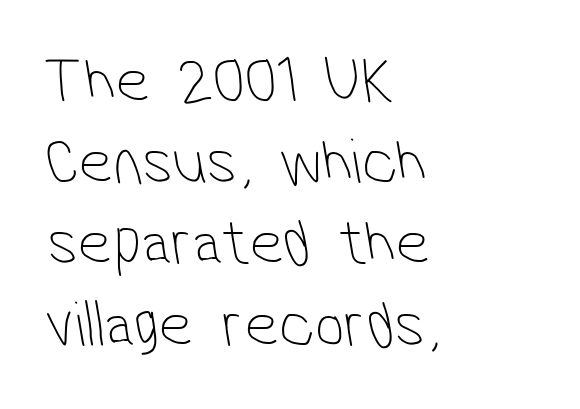
The image shows 66 px thin, condensed sans-serif type; set left-aligned, line spacing 1.23x, normal letter spacing, not underlined; low stroke contrast and a medium x-height.
